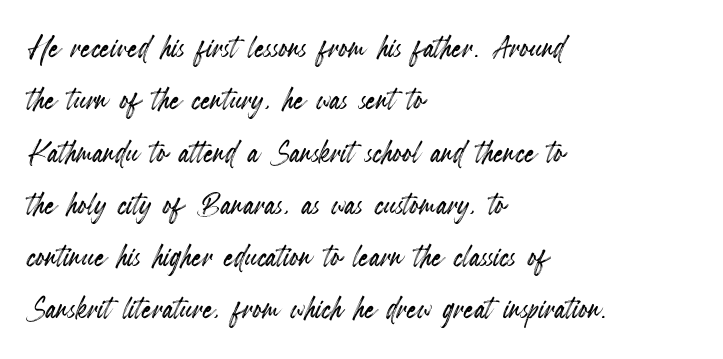
Q: Is the text italic (slanted)? A: Yes.
Q: Is the text underlined? A: No.
Q: How is the paragraph aligned? A: Left-aligned.
Q: Is the spacing between letters normal or unusually wide? A: Normal.
Q: Is the spacing between lines tight, normal or loose? A: Normal.
Q: Width (condensed, normal, or wide)? A: Condensed.
Q: x-height? A: Small.
Q: Monospaced? A: No.
